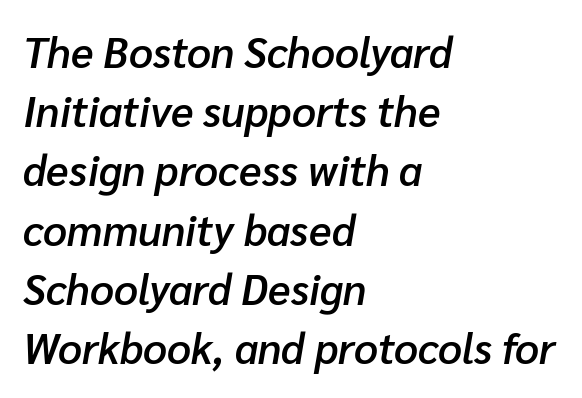
{"italic": "yes", "lean": "right", "slant_degrees": 10, "bold": "semi", "weight": "semibold", "width": "normal", "stroke_contrast": "low", "x_height": "medium", "monospaced": "no", "underline": "no", "align": "left", "line_spacing": "normal", "line_spacing_ratio": 1.41, "letter_spacing": "normal", "letter_spacing_em": 0.0, "glyph_px": 42}
